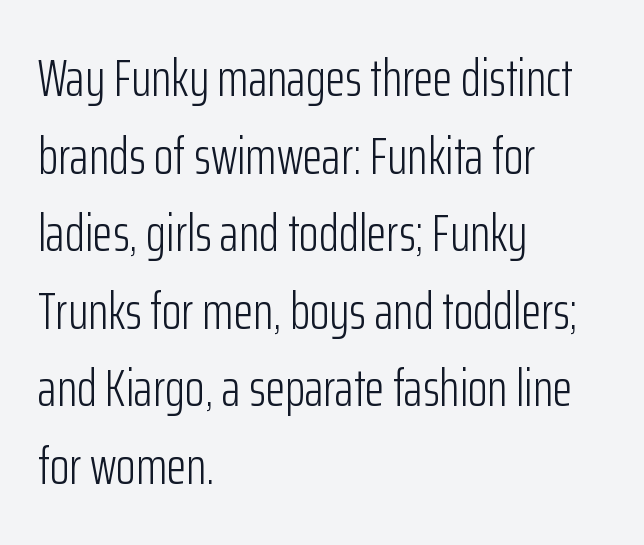
{"serif": "no", "italic": "no", "bold": "no", "weight": "light", "width": "condensed", "stroke_contrast": "low", "x_height": "medium", "monospaced": "no", "underline": "no", "align": "left", "line_spacing": "normal", "line_spacing_ratio": 1.52, "letter_spacing": "normal", "letter_spacing_em": 0.0, "glyph_px": 51}
